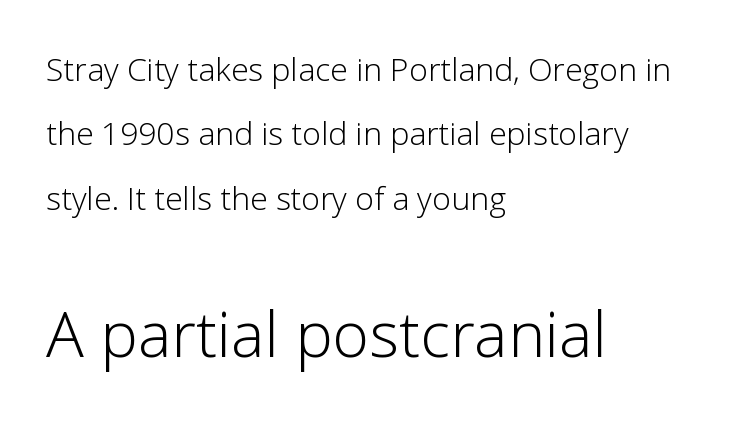
The strokes carry an ordinary text weight at most. Nobody touched the tracking dial on this one. Note the varied advance widths — an 'i' is clearly narrower than an 'm'. The lines are quadded left.
